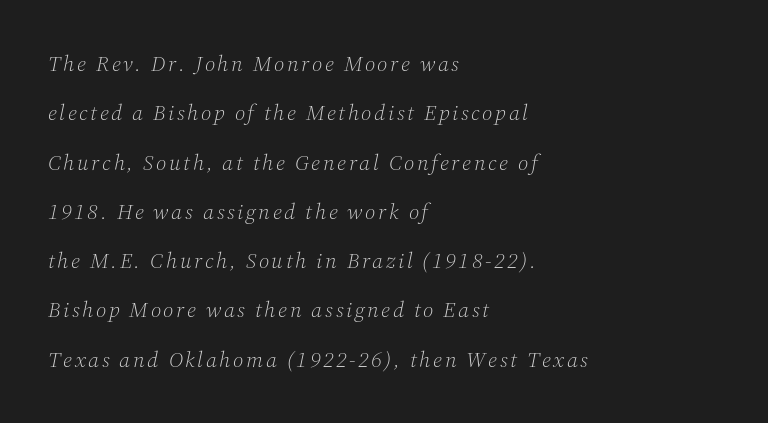
The image shows 22 px text type, italic (leaning right); set left-aligned, loose line spacing (2.24x), not underlined.
